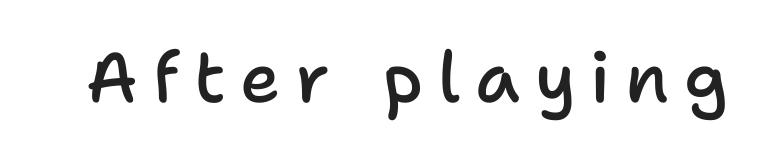
Q: Is the text bold? A: Semi-bold.
Q: Is the text italic (slanted)? A: No, it is upright.
Q: Is the typeface a serif or a sans-serif typeface? A: Sans-serif.
Q: Is the text underlined? A: No.
Q: Is the spacing between letters normal or unusually wide? A: Unusually wide.
Q: Width (condensed, normal, or wide)? A: Normal.
Q: Stroke contrast? A: Low.
Q: x-height? A: Medium.
Q: Monospaced? A: No.
